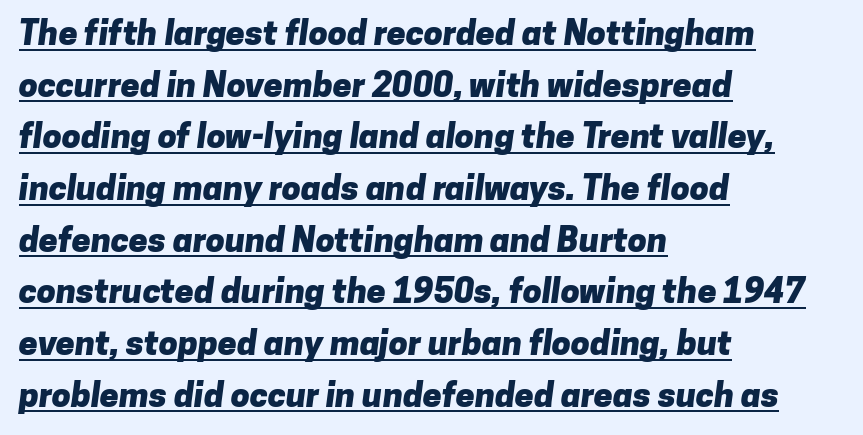
The image shows 34 px heavy sans-serif type; set left-aligned, normal line spacing (1.52x), normal letter spacing, underlined; low stroke contrast and a medium x-height.
